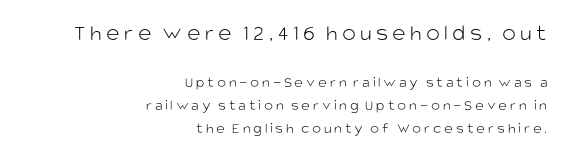
Top chunk: large. Bottom chunk: small. Does the leading feel generous? No, just average. One-word summary of the alignment: right. Weight class: somewhere from thin through regular. Posture: straight, roman, zero tilt.
